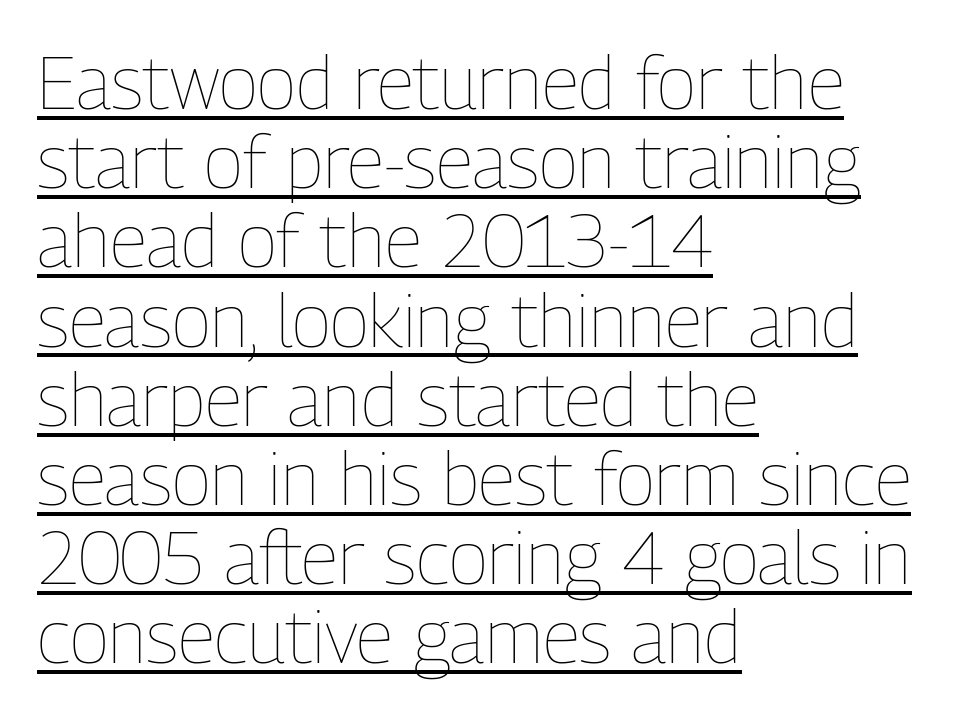
The image shows 74 px thin, condensed type, upright; set left-aligned, tight line spacing (1.07x), normal letter spacing, underlined; low stroke contrast and a medium x-height.
